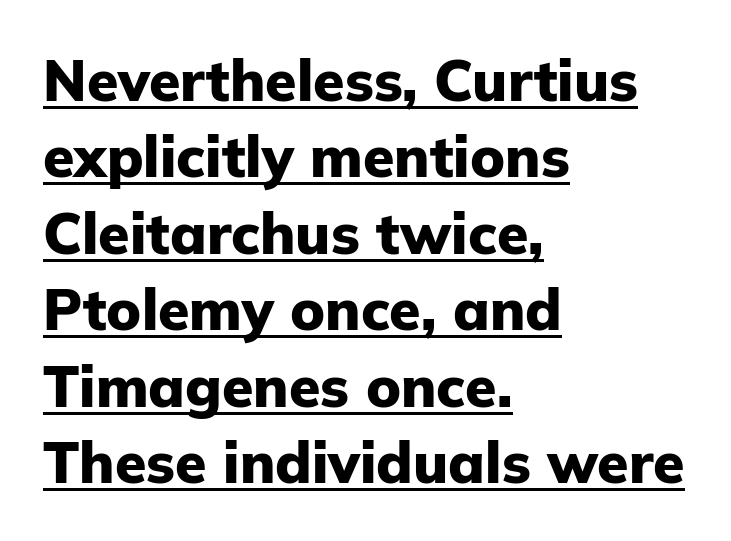
Q: Is the text bold? A: Yes.
Q: Is the text italic (slanted)? A: No, it is upright.
Q: Is the typeface a serif or a sans-serif typeface? A: Sans-serif.
Q: Is the text underlined? A: Yes.
Q: How is the paragraph aligned? A: Left-aligned.
Q: Is the spacing between letters normal or unusually wide? A: Normal.
Q: Is the spacing between lines tight, normal or loose? A: Normal.
Q: Width (condensed, normal, or wide)? A: Normal.
Q: Stroke contrast? A: Low.
Q: x-height? A: Medium.
Q: Monospaced? A: No.
